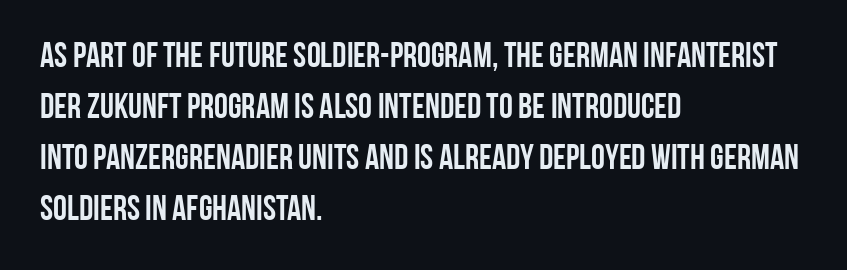
{"serif": "no", "italic": "no", "width": "condensed", "stroke_contrast": "low", "x_height": "large", "monospaced": "no", "underline": "no", "align": "left", "line_spacing": "normal", "line_spacing_ratio": 1.46, "letter_spacing": "normal", "letter_spacing_em": 0.0, "glyph_px": 35}
